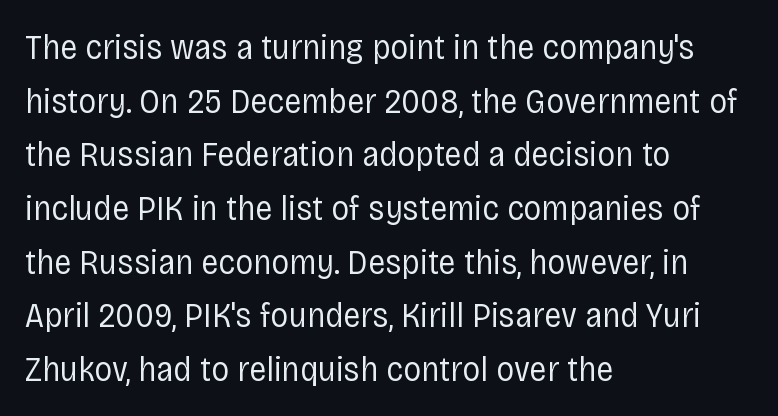
Does the lettering tilt? It doesn't — this is upright. Caption: standard tracking, unaltered. Regarding leading, the lines here are spaced in the standard way. Horizontally, the lines are justified to the leading edge only. Letters have the restrained weight of plain body copy at most.
